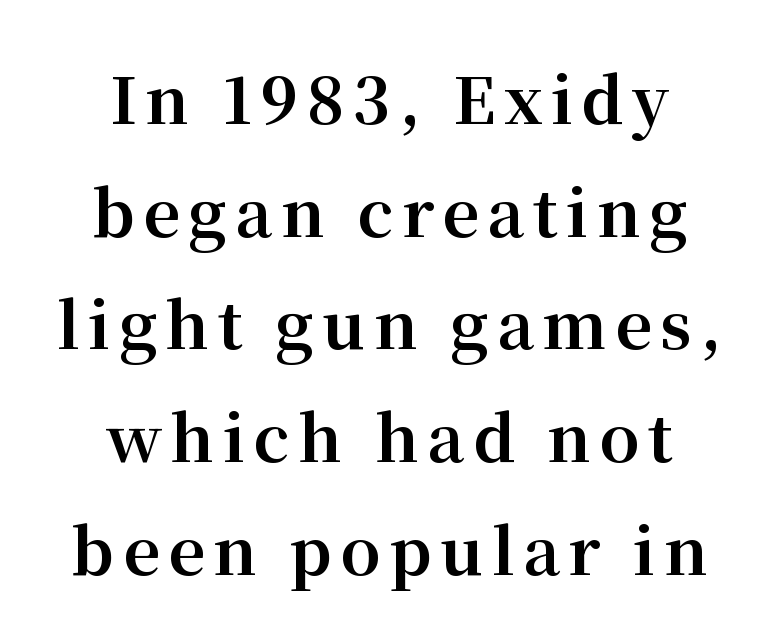
{"serif": "yes", "italic": "no", "bold": "yes", "weight": "bold", "width": "normal", "stroke_contrast": "medium", "x_height": "medium", "monospaced": "no", "underline": "no", "align": "center", "line_spacing_ratio": 1.76, "glyph_px": 64}
